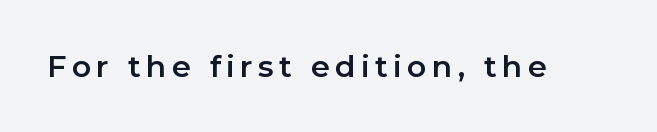
{"serif": "no", "italic": "no", "width": "normal", "stroke_contrast": "low", "x_height": "medium", "monospaced": "no", "underline": "no", "glyph_px": 30}
